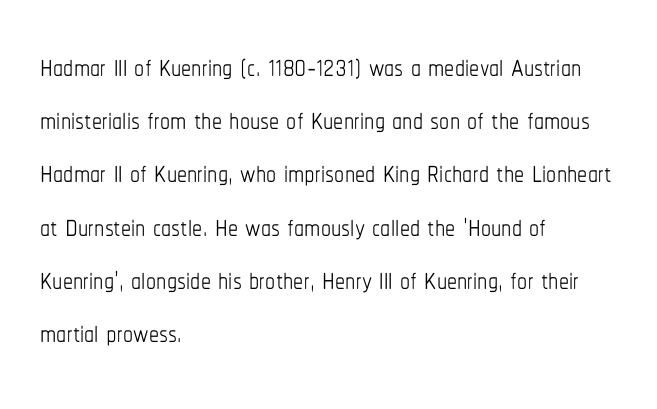
The image shows 40 px thin, condensed type, upright; set left-aligned, normal line spacing (1.33x), normal letter spacing, not underlined; low stroke contrast and a medium x-height.
